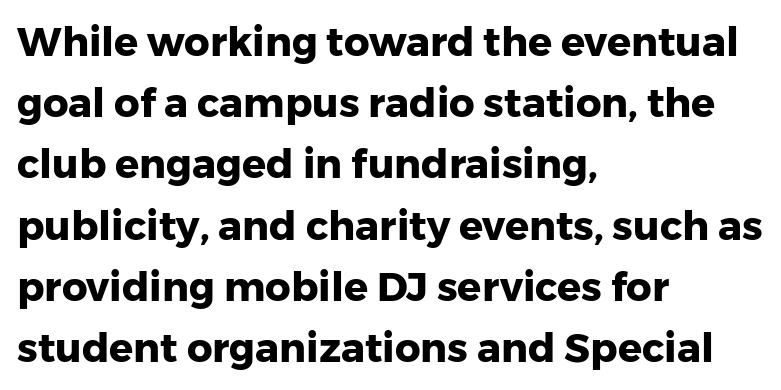
In terms of posture, this sample is upright. Look at the bottom of the vertical strokes: they stop flat, with no serifs. Each new line begins a customary step beneath the previous one. Here the designer chose a conventional face with non-uniform glyph widths. The specimen omits any rule beneath the text block's lines.
